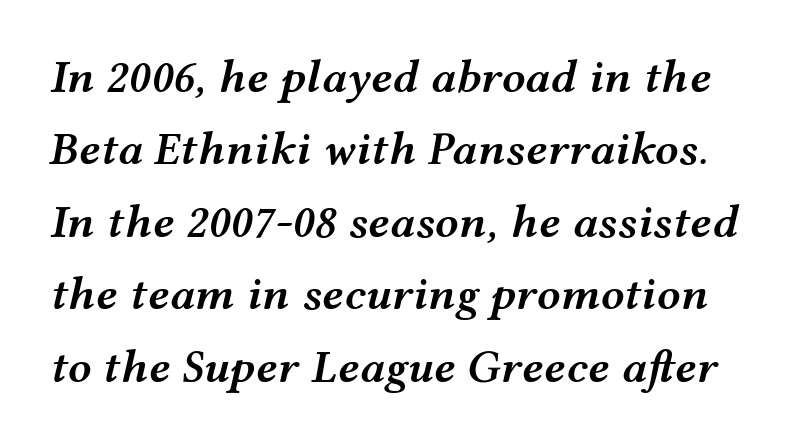
Q: Is the text bold? A: Semi-bold.
Q: Is the text italic (slanted)? A: Yes, it leans right by about 12 degrees.
Q: Is the text underlined? A: No.
Q: Is the spacing between letters normal or unusually wide? A: Normal.
Q: Is the spacing between lines tight, normal or loose? A: Normal.
Q: Width (condensed, normal, or wide)? A: Wide.
Q: Stroke contrast? A: Medium.
Q: x-height? A: Medium.
Q: Monospaced? A: No.
